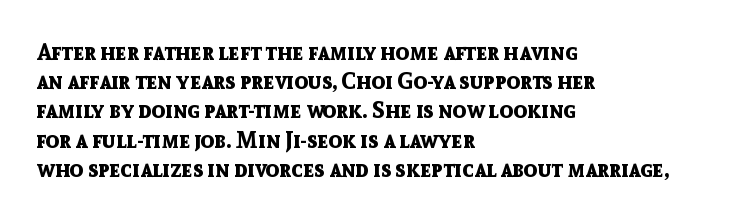
{"italic": "no", "bold": "yes", "underline": "no", "align": "left", "line_spacing": "normal", "line_spacing_ratio": 1.27, "letter_spacing": "normal", "letter_spacing_em": 0.0, "glyph_px": 23}
